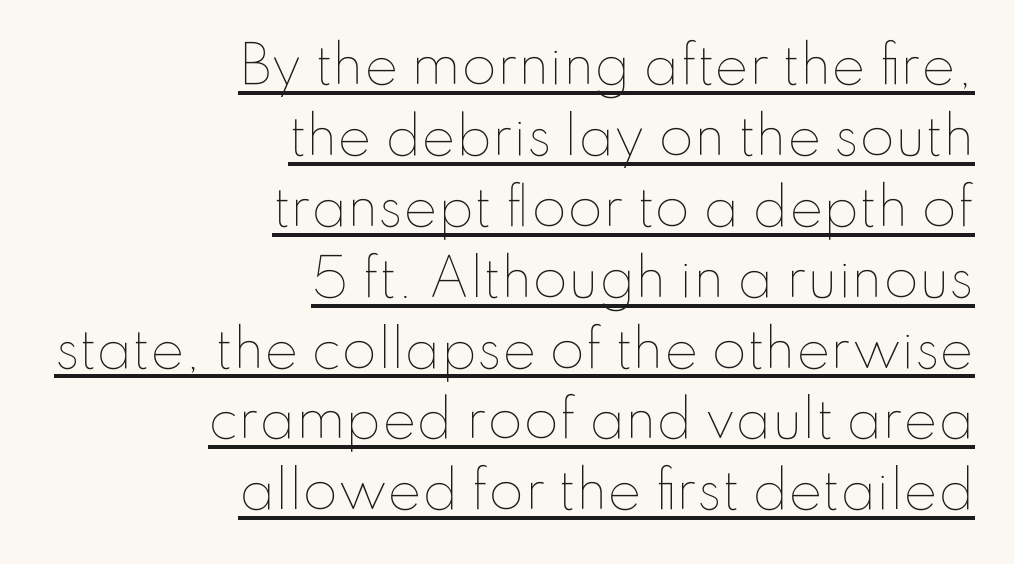
{"italic": "no", "bold": "no", "weight": "thin", "width": "normal", "stroke_contrast": "low", "x_height": "small", "monospaced": "no", "underline": "yes", "align": "right", "line_spacing": "normal", "line_spacing_ratio": 1.39, "letter_spacing": "normal", "letter_spacing_em": 0.0, "glyph_px": 51}
